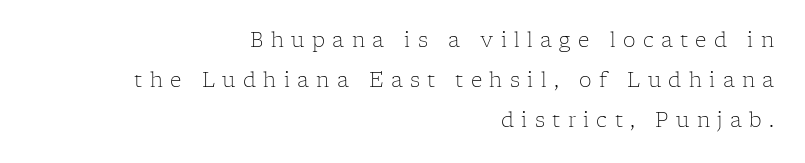
{"italic": "no", "bold": "no", "underline": "no", "align": "right", "line_spacing": "loose", "line_spacing_ratio": 1.99, "letter_spacing": "wide", "letter_spacing_em": 0.37, "glyph_px": 20}
